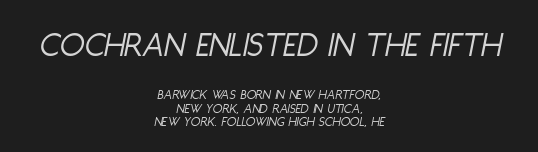
Leading is clearly below the norm, producing a dense column. This sample uses an oblique cut, with every glyph tilted off the vertical. The rendering uses natural spacing where letterforms have individual widths. Is the block centered? Yes — each line is placed symmetrically about the middle.
